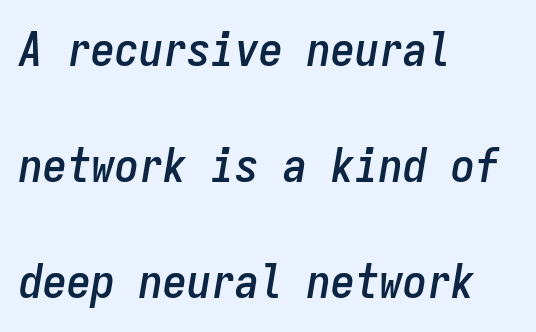
{"italic": "yes", "lean": "right", "slant_degrees": 9, "width": "condensed", "stroke_contrast": "low", "x_height": "medium", "monospaced": "yes", "underline": "no", "align": "left", "line_spacing": "loose", "line_spacing_ratio": 2.42, "letter_spacing": "normal", "letter_spacing_em": 0.0, "glyph_px": 48}
